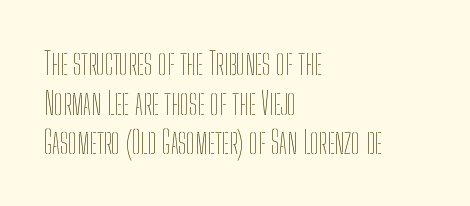
Do the characters align in a grid? No, the font is proportional. Alignment: flush left. Each new line begins a customary step beneath the previous one. Glyph-to-glyph distance matches everyday printed text.
